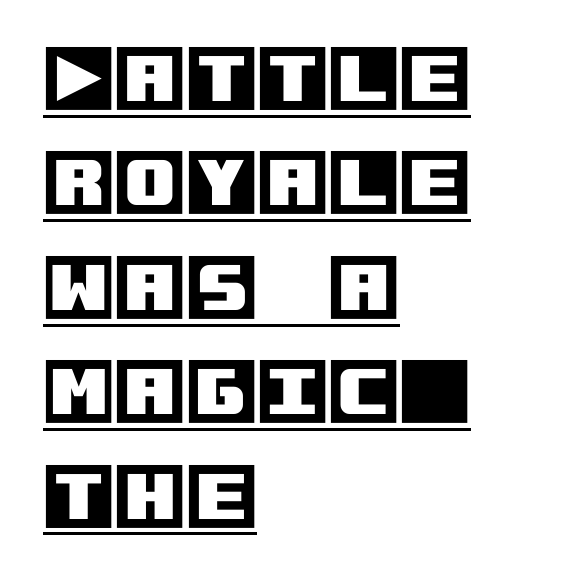
{"italic": "no", "width": "normal", "x_height": "large", "underline": "yes", "align": "left", "line_spacing": "normal", "line_spacing_ratio": 1.43, "letter_spacing": "normal", "letter_spacing_em": 0.0, "glyph_px": 73}
